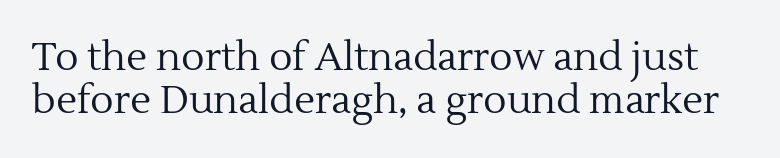
{"serif": "yes", "italic": "no", "bold": "no", "weight": "regular", "width": "normal", "x_height": "medium", "monospaced": "no", "underline": "no", "line_spacing": "tight", "line_spacing_ratio": 1.09, "letter_spacing": "normal", "letter_spacing_em": 0.0, "glyph_px": 39}
